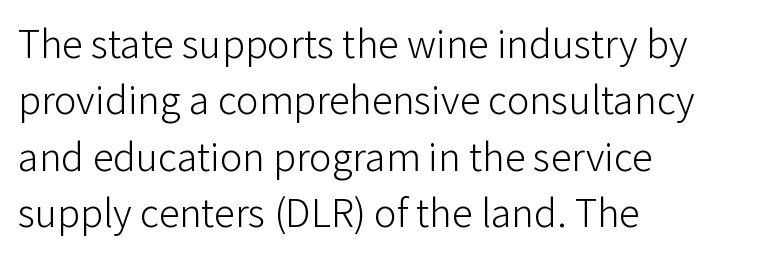
Q: Is the text bold? A: No.
Q: Is the text italic (slanted)? A: No, it is upright.
Q: Is the typeface a serif or a sans-serif typeface? A: Sans-serif.
Q: Is the text underlined? A: No.
Q: How is the paragraph aligned? A: Left-aligned.
Q: Is the spacing between letters normal or unusually wide? A: Normal.
Q: Is the spacing between lines tight, normal or loose? A: Normal.
Q: Width (condensed, normal, or wide)? A: Normal.
Q: Stroke contrast? A: Low.
Q: x-height? A: Medium.
Q: Monospaced? A: No.
